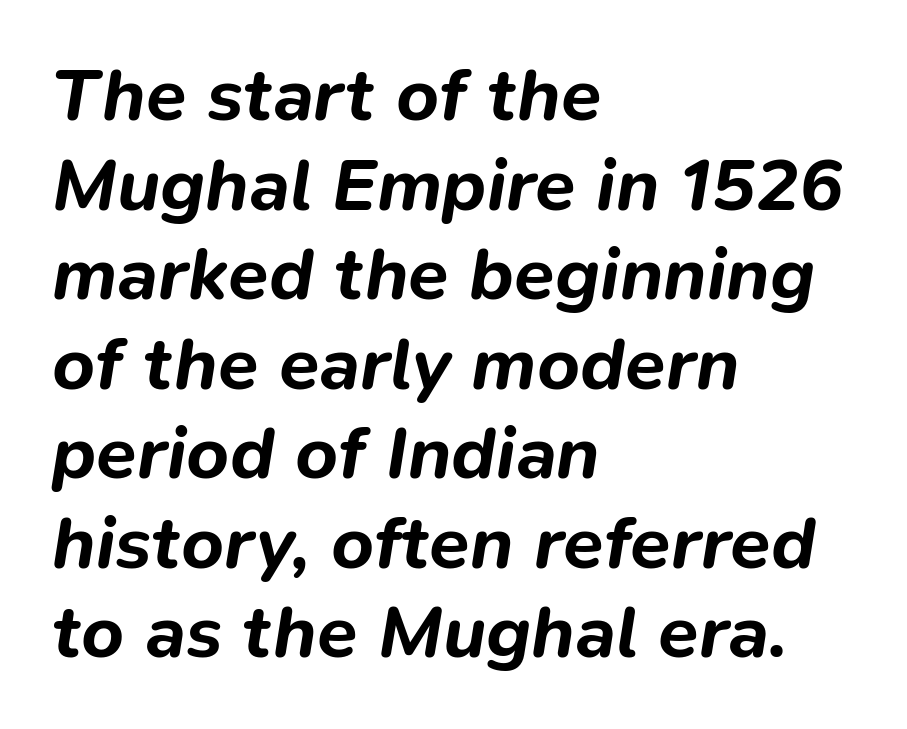
Between one letter and the next there's only the usual sliver of space. If you drew a line through each stem, it would be angled. Varying glyph widths throughout — classic text-font behaviour. Glance below the letters and you will spot only blank space. One-word summary of the alignment: left.
